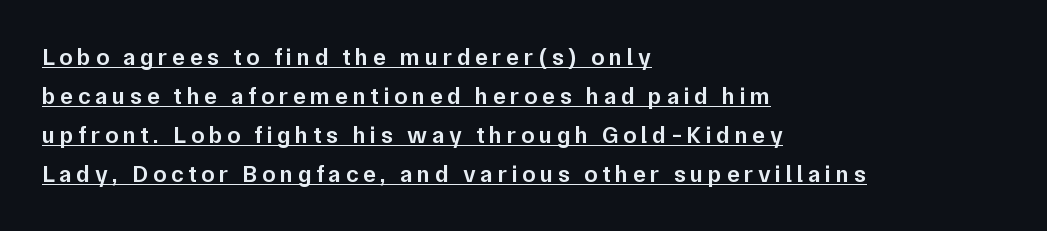
A baseline rule has been typeset under these characters. Notice the strokes are somewhat thickened but not fully heavy: this is a semibold. Vertical strokes here are truly vertical. A classic flush-left, rag-right setting is used for this passage.
